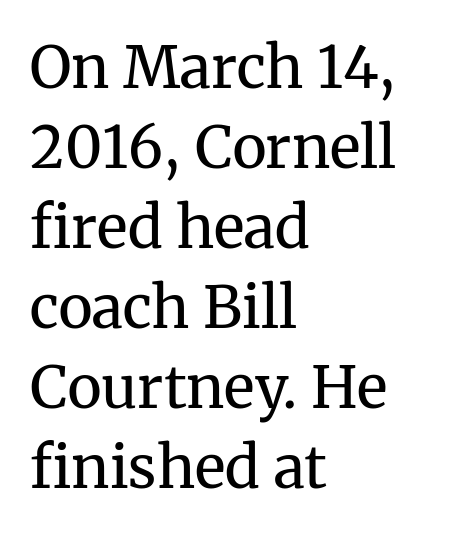
Anything drawn beneath the words? Only blank space. The rendering keeps characters at their native spacing. Looks like regular typesetting: each glyph gets only the width it needs. Stroke mass is kept to a normal reading level or below. A typesetter would mark this as roman, not italic.
